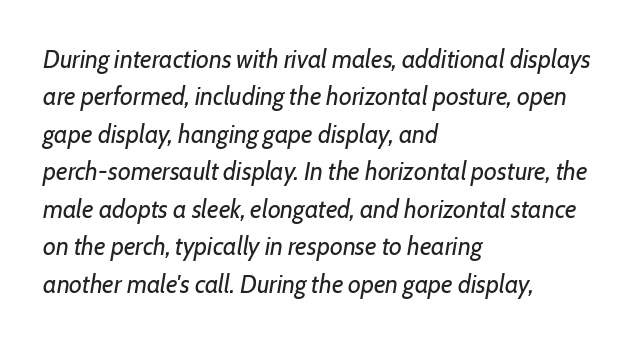
Q: Is the text bold? A: No.
Q: Is the text italic (slanted)? A: Yes, it leans right by about 7 degrees.
Q: Is the text underlined? A: No.
Q: How is the paragraph aligned? A: Left-aligned.
Q: Is the spacing between letters normal or unusually wide? A: Normal.
Q: Is the spacing between lines tight, normal or loose? A: Normal.
